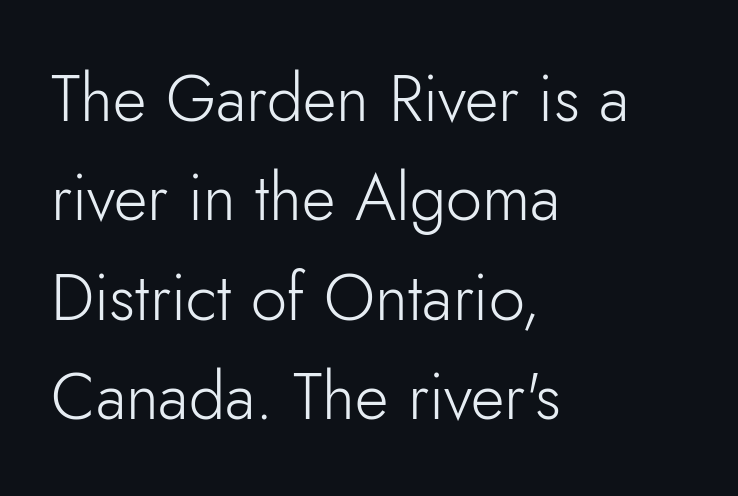
The letters carry no serifs — their stems end cleanly without finishing strokes. Stem width sits at or under what a default text font uses. Lines of text with bare space underneath. Notice how the stems are strictly vertical — no italics here. Note the varied advance widths — an 'i' is clearly narrower than an 'm'. These lines keep a tight, regular rhythm from letter to letter.
